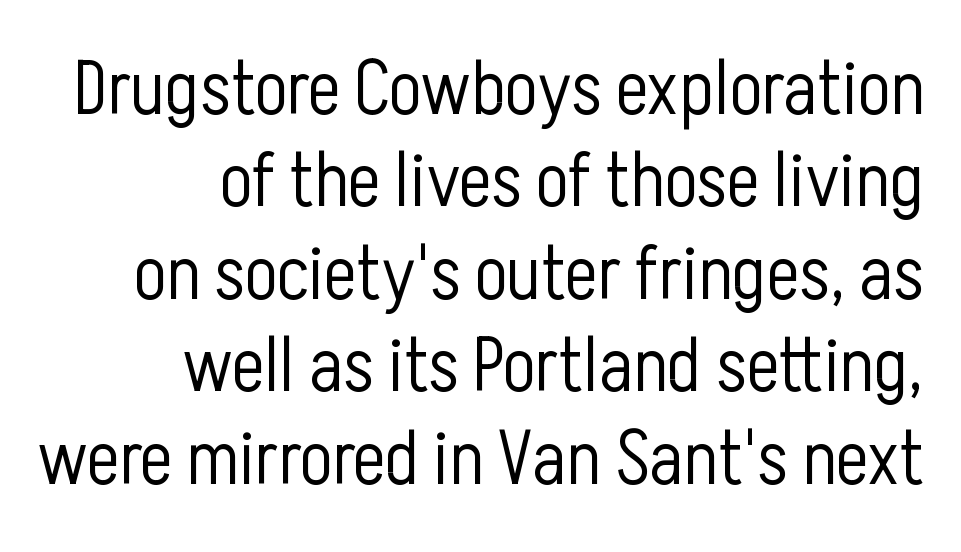
Q: Is the text bold? A: No.
Q: Is the text italic (slanted)? A: No, it is upright.
Q: Is the typeface a serif or a sans-serif typeface? A: Sans-serif.
Q: Is the text underlined? A: No.
Q: How is the paragraph aligned? A: Right-aligned.
Q: Is the spacing between letters normal or unusually wide? A: Normal.
Q: Width (condensed, normal, or wide)? A: Condensed.
Q: Stroke contrast? A: Low.
Q: x-height? A: Medium.
Q: Monospaced? A: No.
